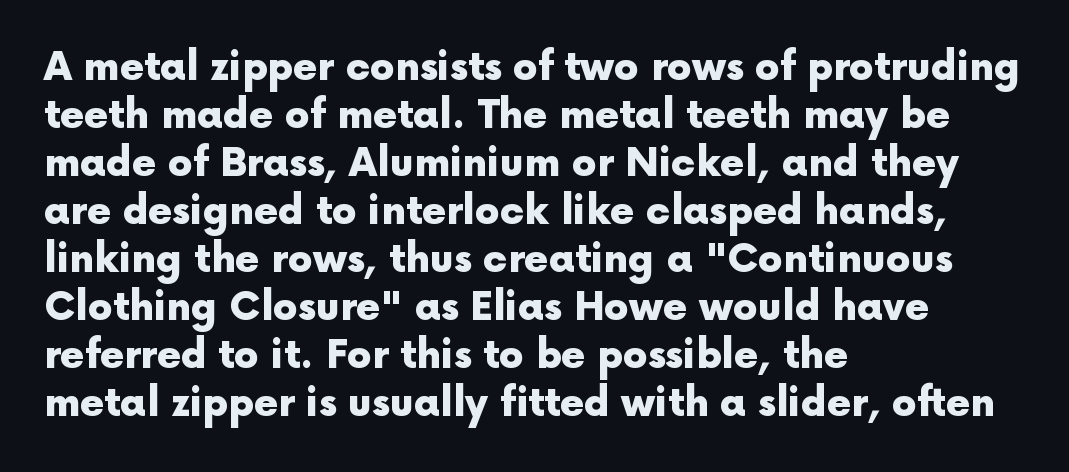
Q: Is the text bold? A: Yes.
Q: Is the text italic (slanted)? A: No, it is upright.
Q: Is the typeface a serif or a sans-serif typeface? A: Sans-serif.
Q: Is the text underlined? A: No.
Q: How is the paragraph aligned? A: Left-aligned.
Q: Is the spacing between letters normal or unusually wide? A: Normal.
Q: Width (condensed, normal, or wide)? A: Normal.
Q: x-height? A: Medium.
Q: Monospaced? A: No.
